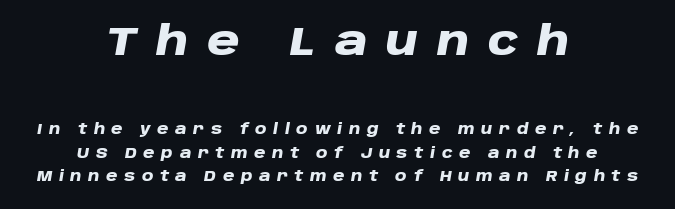
{"italic": "yes", "lean": "right", "slant_degrees": 10, "bold": "yes", "weight": "heavy", "width": "wide", "stroke_contrast": "low", "x_height": "large", "monospaced": "no", "underline": "no", "align": "center", "line_spacing": "normal", "line_spacing_ratio": 1.68, "letter_spacing": "wide", "letter_spacing_em": 0.47, "larger_block": "first", "size_ratio": 2.86, "glyph_px": 40}
